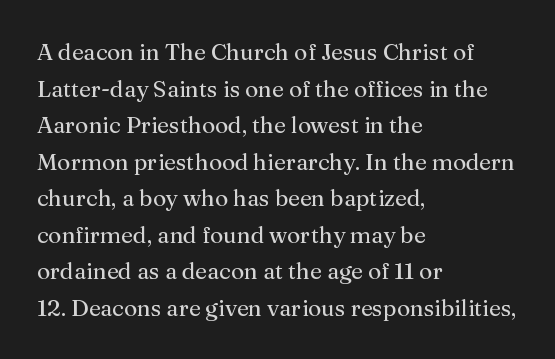
The image shows 23 px text type, upright; set left-aligned, normal line spacing (1.59x), normal letter spacing, not underlined.
